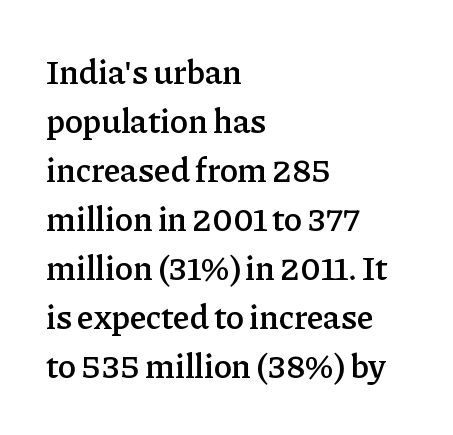
This sample uses a serif face. A bit beefed up — I'd call it semibold rather than bold. The line texture is even and compact thanks to regular tracking. Check under the words: just untouched page.
